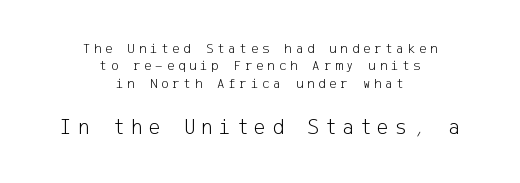
Compared with typical body copy, the letter spacing here is much looser. Is the stroke heavy? The answer is a plain regular-or-lighter. Is the block centered? Yes — each line is placed symmetrically about the middle. Reading top to bottom, the characters get bigger at the block break. The words here are not underlined.
